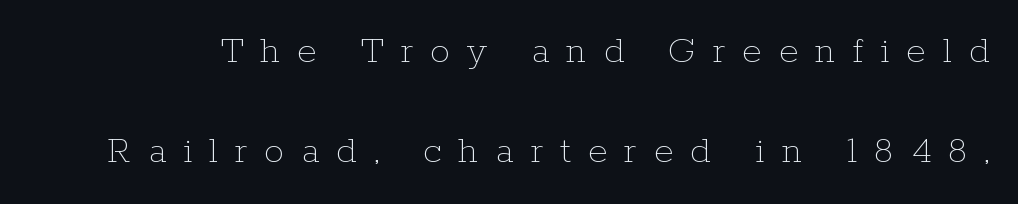
Q: Is the text bold? A: No.
Q: Is the text italic (slanted)? A: No, it is upright.
Q: Is the text underlined? A: No.
Q: Is the spacing between letters normal or unusually wide? A: Unusually wide.
Q: Is the spacing between lines tight, normal or loose? A: Loose.
Q: Width (condensed, normal, or wide)? A: Normal.
Q: Stroke contrast? A: Low.
Q: x-height? A: Medium.
Q: Monospaced? A: No.
